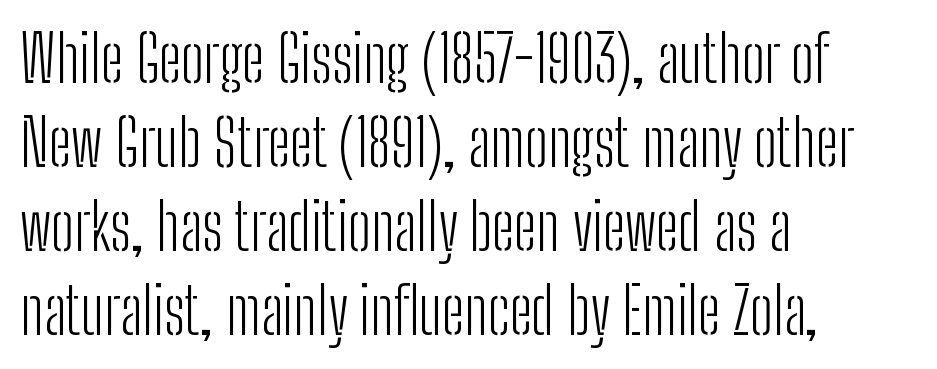
{"serif": "no", "italic": "no", "bold": "no", "weight": "light", "width": "condensed", "stroke_contrast": "low", "x_height": "medium", "monospaced": "no", "underline": "no", "align": "left", "line_spacing": "normal", "line_spacing_ratio": 1.31, "letter_spacing": "normal", "letter_spacing_em": 0.0, "glyph_px": 64}
